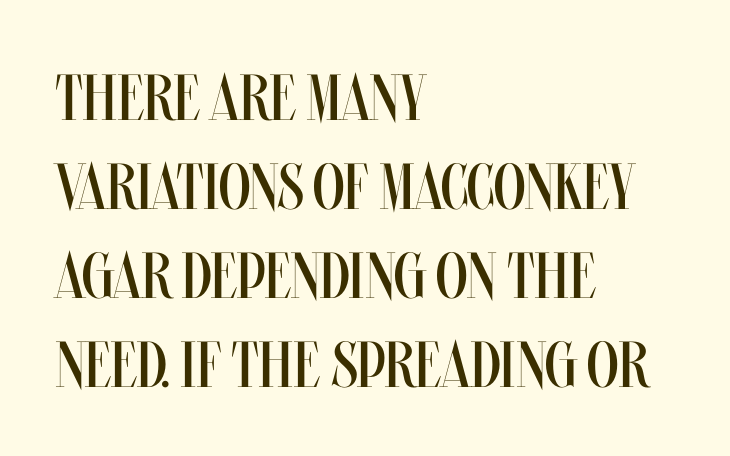
Q: Is the text bold? A: No.
Q: Is the text italic (slanted)? A: No, it is upright.
Q: Is the text underlined? A: No.
Q: How is the paragraph aligned? A: Left-aligned.
Q: Is the spacing between letters normal or unusually wide? A: Normal.
Q: Is the spacing between lines tight, normal or loose? A: Normal.
Q: Width (condensed, normal, or wide)? A: Condensed.
Q: Stroke contrast? A: Medium.
Q: x-height? A: Large.
Q: Monospaced? A: No.
